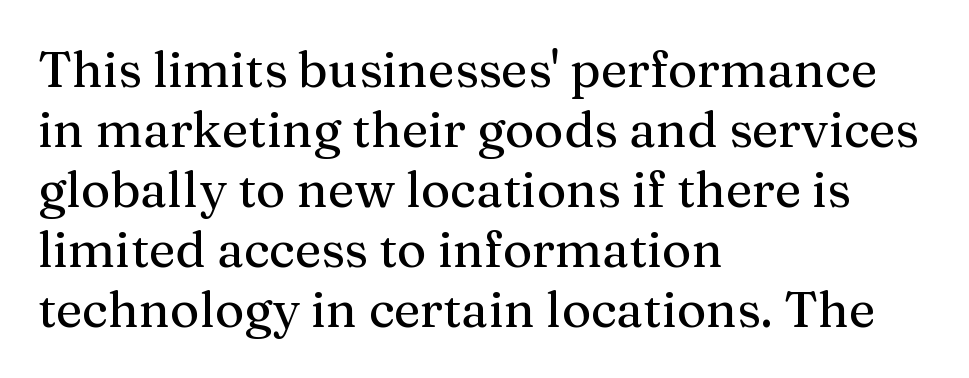
Q: Is the text italic (slanted)? A: No, it is upright.
Q: Is the typeface a serif or a sans-serif typeface? A: Serif.
Q: Is the text underlined? A: No.
Q: How is the paragraph aligned? A: Left-aligned.
Q: Is the spacing between letters normal or unusually wide? A: Normal.
Q: Width (condensed, normal, or wide)? A: Normal.
Q: Stroke contrast? A: Medium.
Q: x-height? A: Medium.
Q: Monospaced? A: No.
